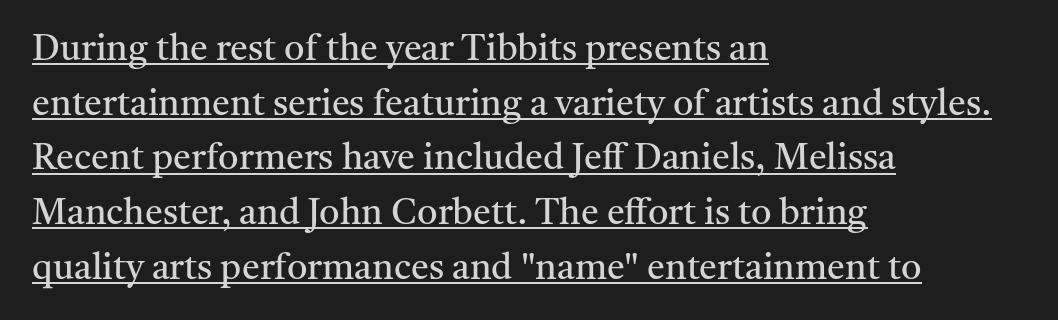
{"serif": "yes", "italic": "no", "bold": "no", "weight": "regular", "width": "normal", "stroke_contrast": "medium", "x_height": "medium", "monospaced": "no", "underline": "yes", "align": "left", "line_spacing": "normal", "line_spacing_ratio": 1.52, "letter_spacing": "normal", "letter_spacing_em": 0.0, "glyph_px": 36}
